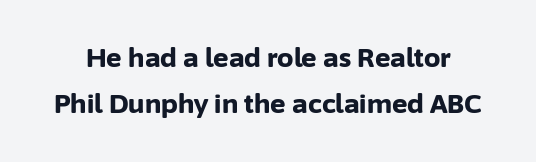
Words float on clear page, feet unadorned. You'd pick this weight for a headline — it's a proper bold. Upright lettering throughout. The face used here is rendered with its standard letterfit.
